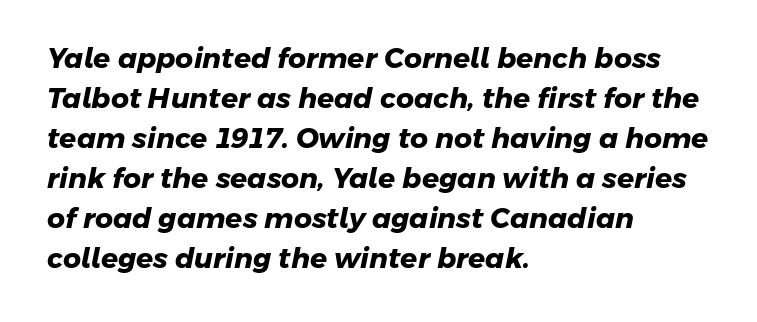
Q: Is the text bold? A: Yes.
Q: Is the typeface a serif or a sans-serif typeface? A: Sans-serif.
Q: Is the text underlined? A: No.
Q: How is the paragraph aligned? A: Left-aligned.
Q: Is the spacing between letters normal or unusually wide? A: Normal.
Q: Is the spacing between lines tight, normal or loose? A: Normal.
Q: Width (condensed, normal, or wide)? A: Normal.
Q: Stroke contrast? A: Low.
Q: x-height? A: Medium.
Q: Monospaced? A: No.
